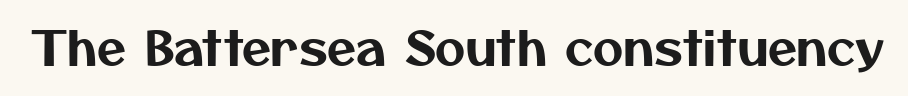
The image shows 47 px sans-serif type; set normal letter spacing, not underlined; medium stroke contrast and a medium x-height.
